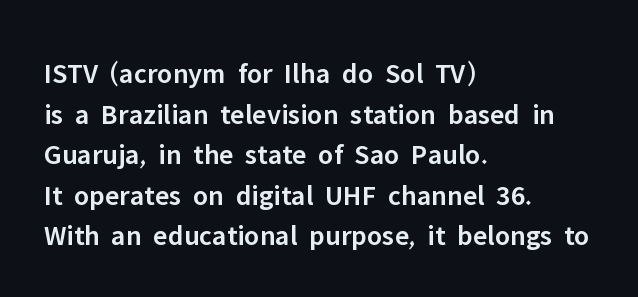
The image shows 29 px semibold sans-serif type, upright; set left-aligned, normal line spacing (1.4x), normal letter spacing, not underlined; low stroke contrast and a medium x-height.
